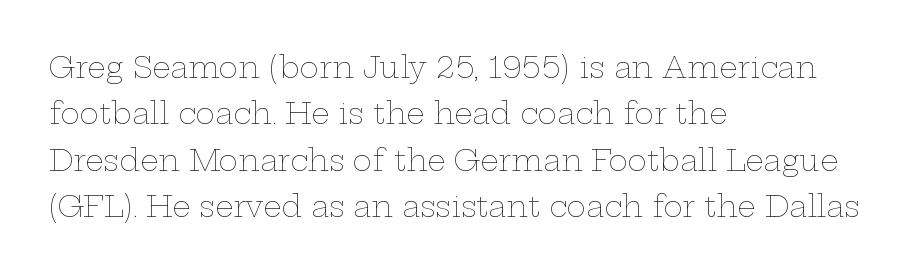
The image shows 29 px thin, wide type, upright; set left-aligned, normal line spacing (1.6x), normal letter spacing, not underlined; low stroke contrast and a medium x-height.
